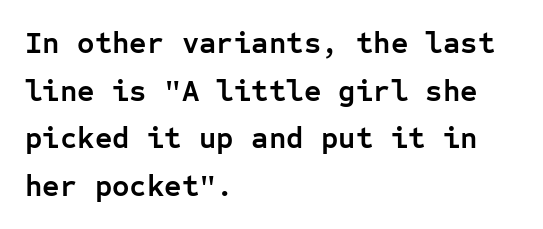
Q: Is the text bold? A: Yes.
Q: Is the text italic (slanted)? A: No, it is upright.
Q: Is the typeface a serif or a sans-serif typeface? A: Sans-serif.
Q: Is the text underlined? A: No.
Q: How is the paragraph aligned? A: Left-aligned.
Q: Is the spacing between letters normal or unusually wide? A: Normal.
Q: Is the spacing between lines tight, normal or loose? A: Normal.
Q: Width (condensed, normal, or wide)? A: Normal.
Q: Stroke contrast? A: Low.
Q: x-height? A: Medium.
Q: Monospaced? A: Yes.
